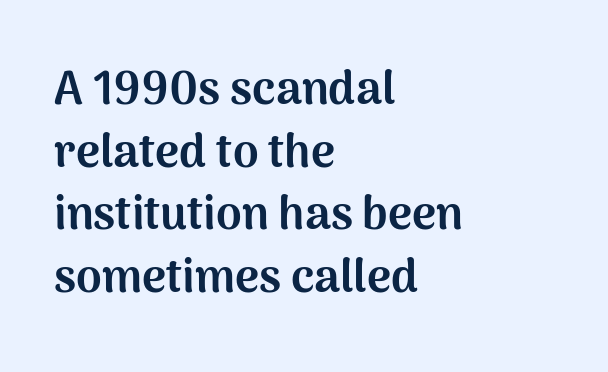
Q: Is the text bold? A: Yes.
Q: Is the text italic (slanted)? A: No, it is upright.
Q: Is the typeface a serif or a sans-serif typeface? A: Sans-serif.
Q: Is the text underlined? A: No.
Q: How is the paragraph aligned? A: Left-aligned.
Q: Is the spacing between letters normal or unusually wide? A: Normal.
Q: Is the spacing between lines tight, normal or loose? A: Normal.
Q: Width (condensed, normal, or wide)? A: Normal.
Q: Stroke contrast? A: Medium.
Q: x-height? A: Medium.
Q: Monospaced? A: No.
